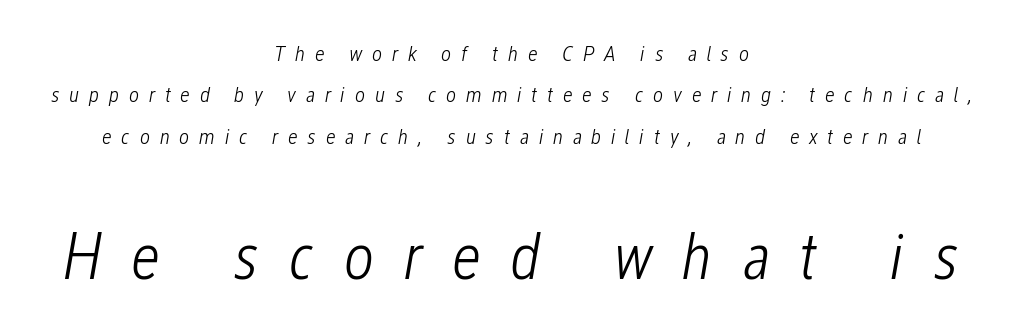
Proportional: the letters do not fall into vertical columns. Visually, the bottom section dominates because its glyphs are scaled up. These lines were composed using italics. Tracking here is generous; glyphs stand well apart from one another. Visually the block forms a symmetrical silhouette, jagged on both flanks. Decoration check: the copy has no underline.
